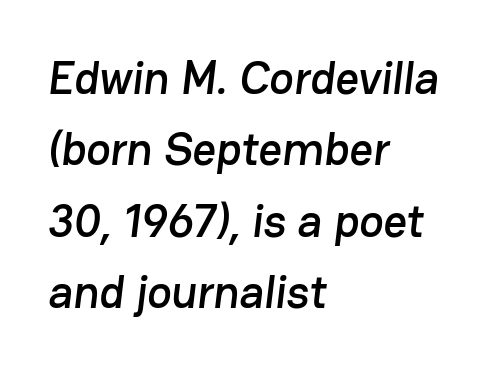
The image shows 46 px sans-serif type; set left-aligned, normal line spacing (1.55x), normal letter spacing, not underlined; low stroke contrast and a medium x-height.
